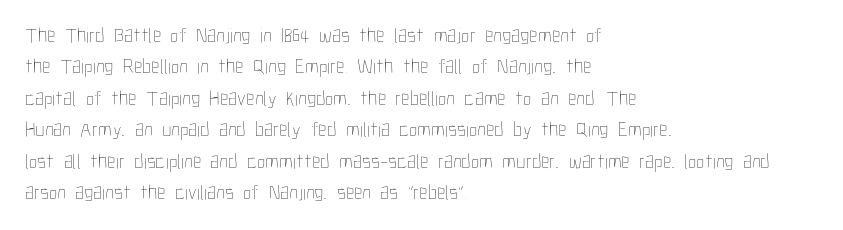
Each row of text sits above clean, open space. Italic? Not at all — the glyphs are vertical. Typeset ragged right — the left edge is the straight one. Each word holds together tightly as a unit, with standard inter-letter gaps. Interline gaps are of average width in this sample.
